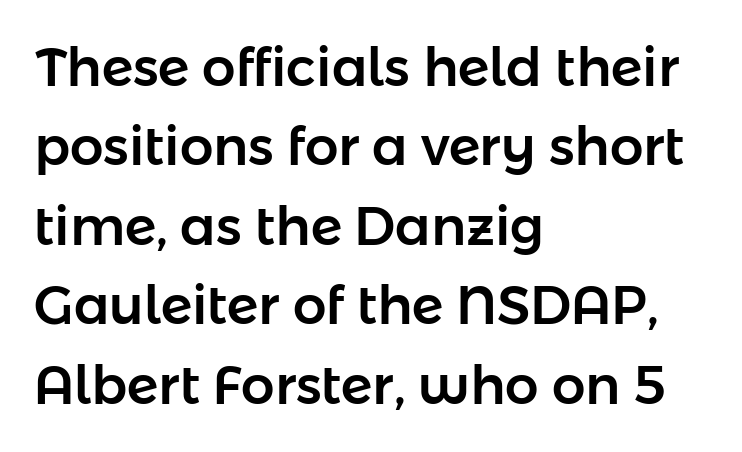
The image shows 53 px sans-serif type, upright; set left-aligned, normal line spacing (1.5x), normal letter spacing, not underlined; low stroke contrast and a medium x-height.
